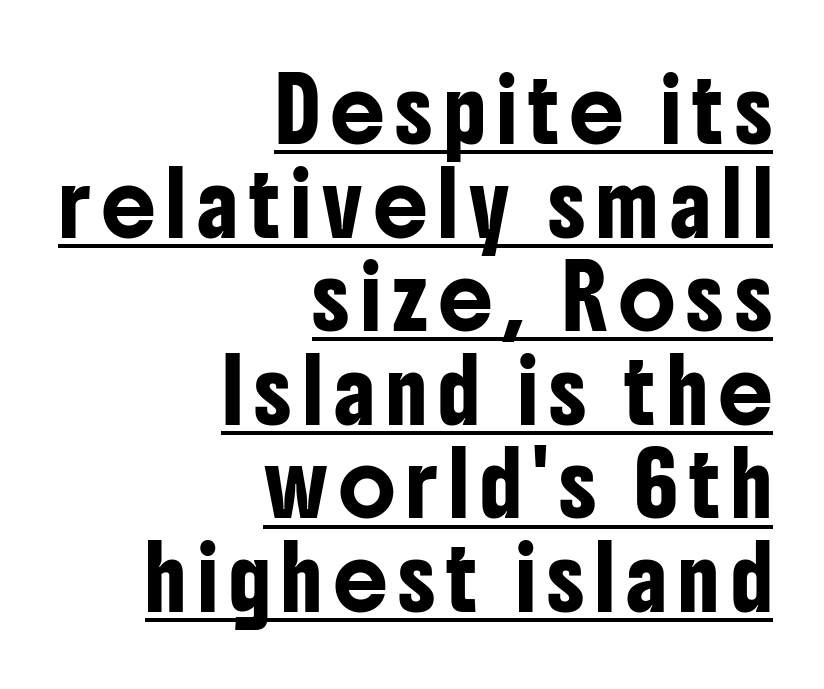
The image shows 60 px condensed sans-serif type, upright; set right-aligned, normal line spacing (1.56x), underlined; low stroke contrast and a medium x-height.
